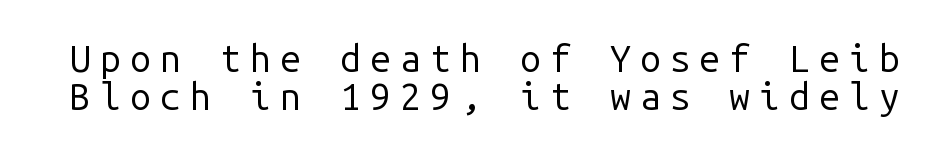
The image shows 37 px regular-weight sans-serif type, upright, monospaced; set tight line spacing (1.03x), unusually wide letter spacing (+0.25 em), not underlined; low stroke contrast and a medium x-height.
